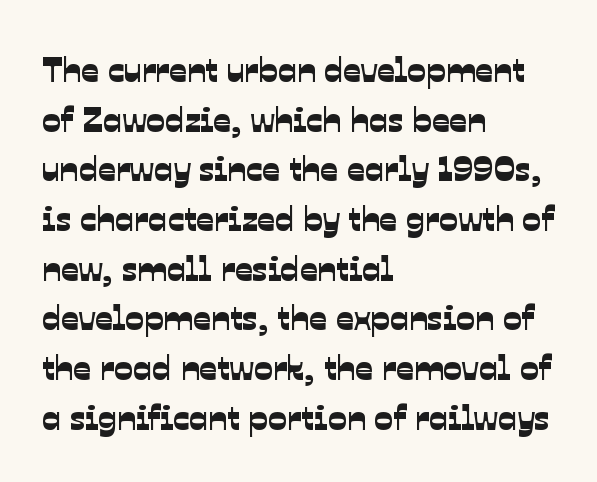
Q: Is the typeface a serif or a sans-serif typeface? A: Sans-serif.
Q: Is the text underlined? A: No.
Q: How is the paragraph aligned? A: Left-aligned.
Q: Is the spacing between letters normal or unusually wide? A: Normal.
Q: Is the spacing between lines tight, normal or loose? A: Normal.
Q: Width (condensed, normal, or wide)? A: Normal.
Q: Stroke contrast? A: Low.
Q: x-height? A: Medium.
Q: Monospaced? A: No.
